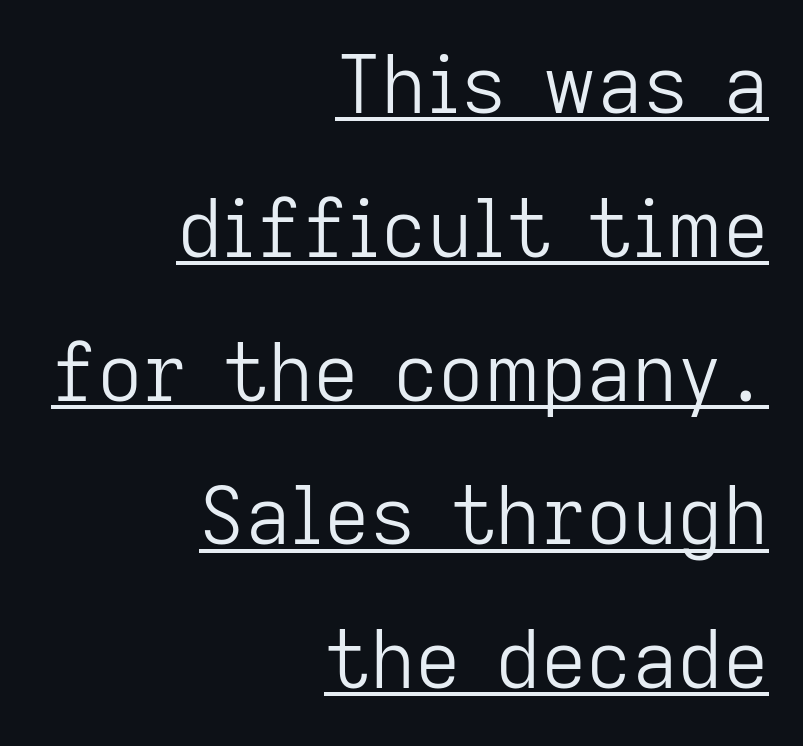
{"serif": "no", "italic": "no", "bold": "no", "weight": "light", "width": "normal", "stroke_contrast": "low", "x_height": "medium", "monospaced": "no", "underline": "yes", "align": "right", "line_spacing_ratio": 1.82, "letter_spacing": "normal", "letter_spacing_em": 0.0, "glyph_px": 79}
